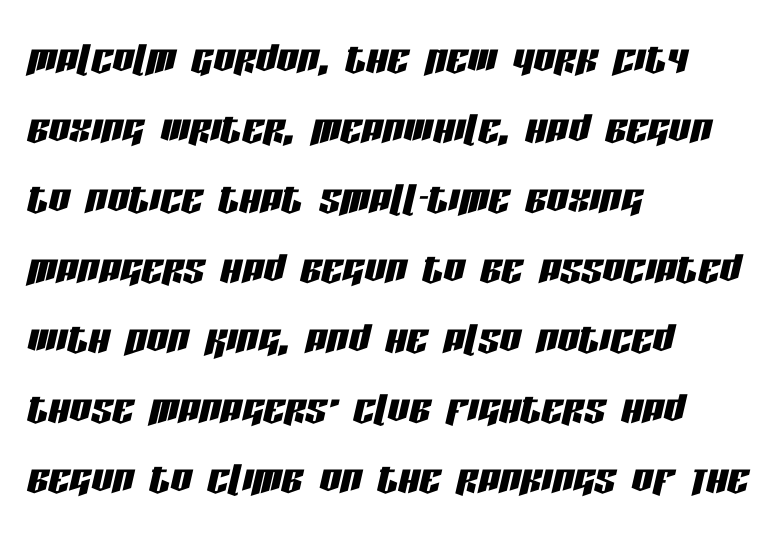
Honestly, there is no underline to notice here at all. Horizontal alignment here is leftward, the default for most running prose. Regarding leading, the lines here are spaced in the standard way. Characters are canted at an angle relative to the baseline's perpendicular. Varying glyph widths throughout — classic text-font behaviour.
